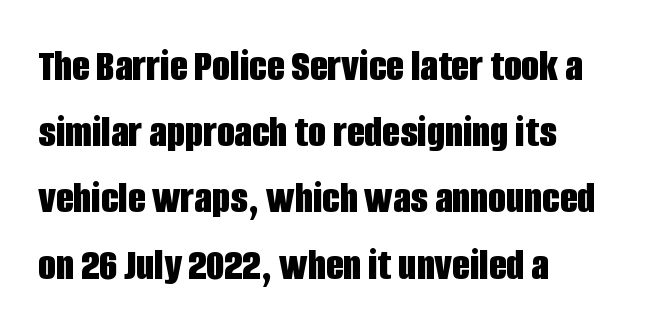
{"serif": "no", "italic": "no", "bold": "yes", "weight": "bold", "width": "condensed", "stroke_contrast": "low", "x_height": "large", "monospaced": "no", "underline": "no", "align": "left", "line_spacing": "normal", "line_spacing_ratio": 1.44, "letter_spacing": "normal", "letter_spacing_em": 0.0, "glyph_px": 46}
